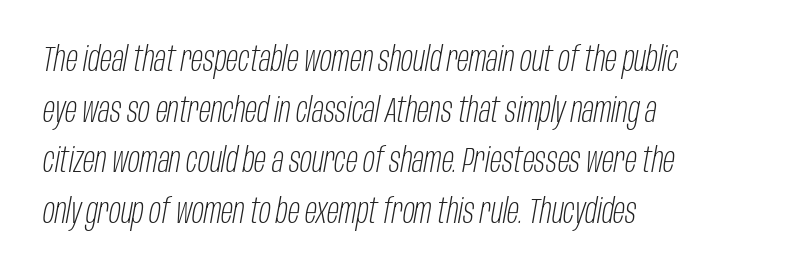
Q: Is the text bold? A: No.
Q: Is the text italic (slanted)? A: Yes, it leans right by about 10 degrees.
Q: Is the text underlined? A: No.
Q: How is the paragraph aligned? A: Left-aligned.
Q: Is the spacing between letters normal or unusually wide? A: Normal.
Q: Is the spacing between lines tight, normal or loose? A: Normal.
Q: Width (condensed, normal, or wide)? A: Condensed.
Q: Stroke contrast? A: Low.
Q: x-height? A: Large.
Q: Monospaced? A: No.
